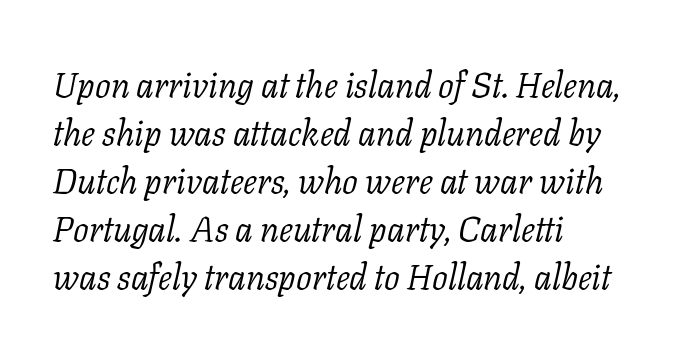
Proportional: the letters do not fall into vertical columns. Weight class: somewhere from thin through regular. Underline: absent. The paragraph shown leans on its left margin. Designer's note — italics engaged. To sum up the face: it has serifs.
